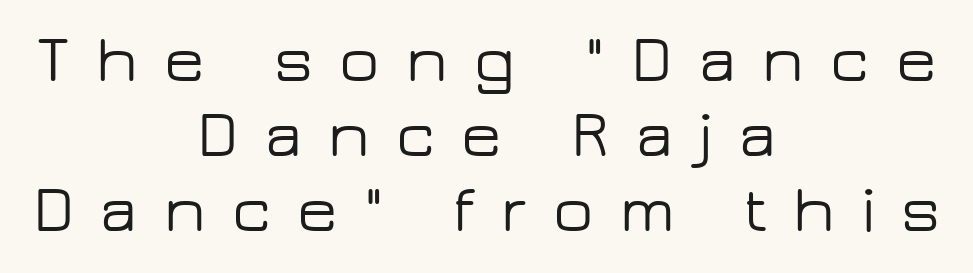
{"serif": "no", "italic": "no", "width": "wide", "stroke_contrast": "low", "x_height": "medium", "monospaced": "no", "underline": "no", "align": "center", "line_spacing": "tight", "line_spacing_ratio": 1.14, "letter_spacing": "wide", "letter_spacing_em": 0.4, "glyph_px": 66}
